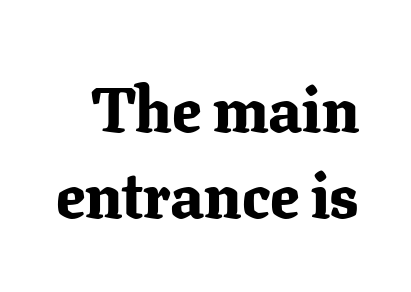
Successive baselines arrive at the customary interval. The face used here is rendered with its standard letterfit. The specimen omits any rule beneath the text block's lines. Vertical strokes here are truly vertical.
